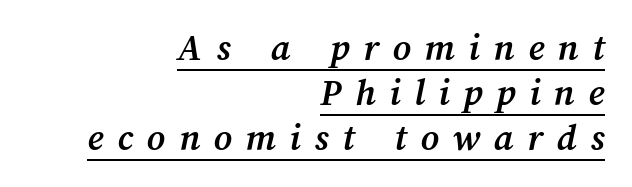
{"bold": "yes", "weight": "semibold", "width": "normal", "stroke_contrast": "medium", "x_height": "medium", "monospaced": "no", "underline": "yes", "align": "right", "line_spacing_ratio": 1.16, "letter_spacing": "wide", "letter_spacing_em": 0.35, "glyph_px": 39}
